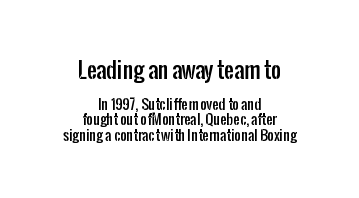
This block would grow much taller if given ordinary leading; it's compressed now. This rendering leaves character spacing at its baseline value. Line starts and ends both wander, symmetrically. Ascenders rise straight up at ninety degrees. The face used here appears at its bigger size in the upper chunk. A clean baseline with only descenders dipping below it.
